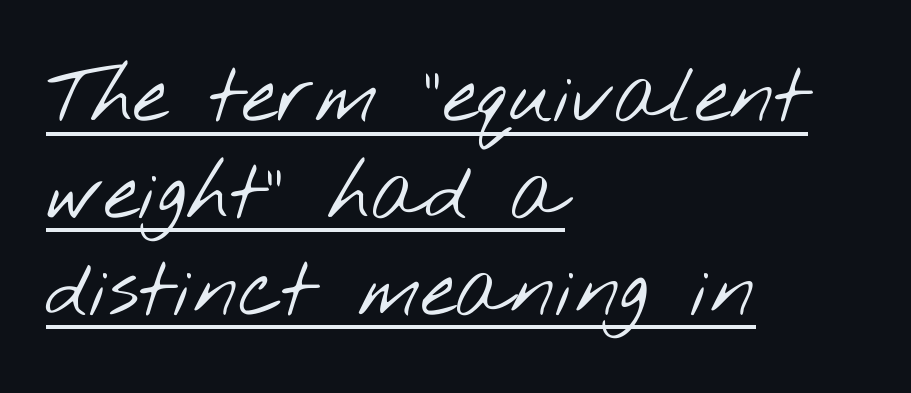
Compared with undecorated copy, this sample adds a rule below the words. Serif or sans? Sans — the stroke terminals are bare. Alignment: flush left. Heaviness? Minimal to ordinary, like unemphasized prose.
